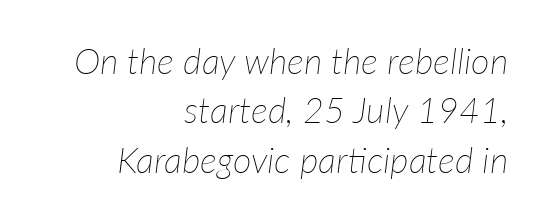
Q: Is the text bold? A: No.
Q: Is the text italic (slanted)? A: Yes, it leans right by about 7 degrees.
Q: Is the text underlined? A: No.
Q: How is the paragraph aligned? A: Right-aligned.
Q: Is the spacing between letters normal or unusually wide? A: Normal.
Q: Is the spacing between lines tight, normal or loose? A: Normal.
Q: Width (condensed, normal, or wide)? A: Normal.
Q: Stroke contrast? A: Low.
Q: x-height? A: Medium.
Q: Monospaced? A: No.
